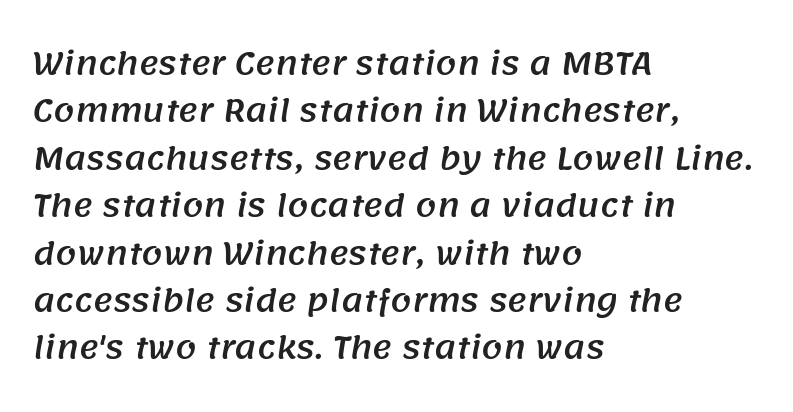
Serifs: no, the terminals of the letterforms are clean. Which margin do the lines hug? The left one — the right edge is uneven. One glance says typical: line gaps are just what's usual. You could not count columns in this text — the font is proportionally spaced. Honestly, there is no underline to notice here at all. No extra tracking has been applied to these lines.
